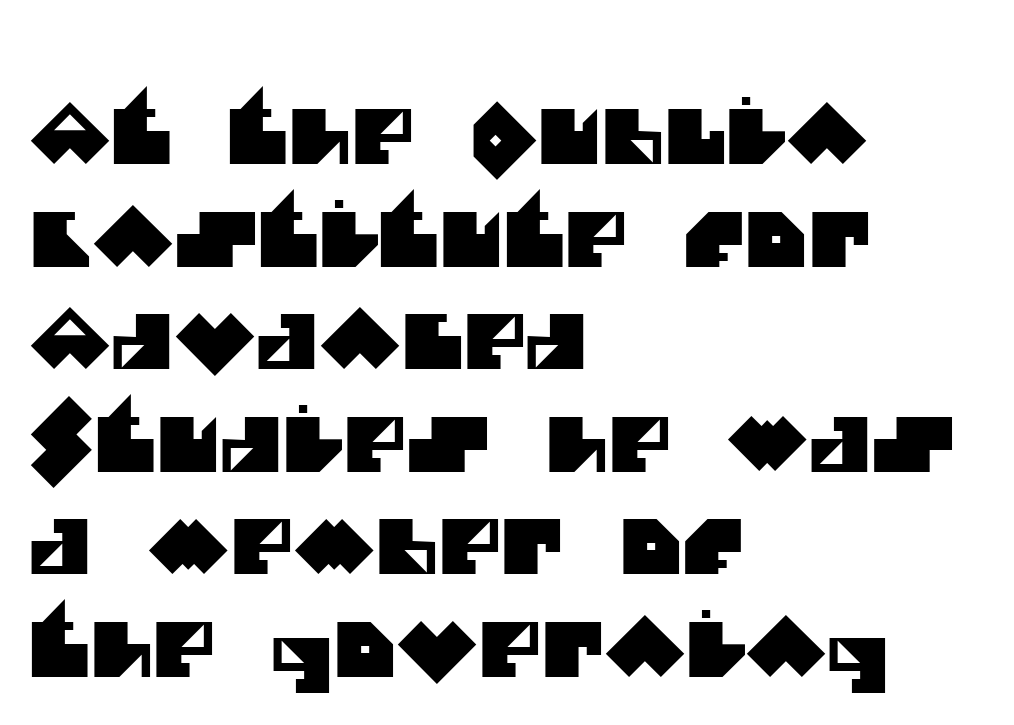
{"serif": "no", "width": "normal", "stroke_contrast": "medium", "x_height": "large", "monospaced": "no", "underline": "no", "align": "left", "line_spacing": "normal", "line_spacing_ratio": 1.35, "letter_spacing": "normal", "letter_spacing_em": 0.0, "glyph_px": 76}
